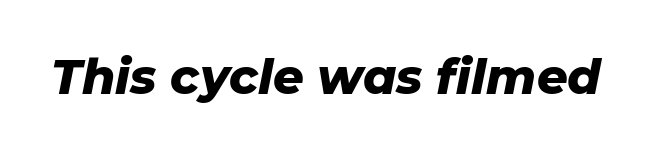
Does extra space separate the letters? No, they use regular spacing. The face used here has the dense, thick strokes of a bold. Varying glyph widths throughout — classic text-font behaviour. Rendered with sloped, italic letterforms. The string is rendered with underlining switched off.
